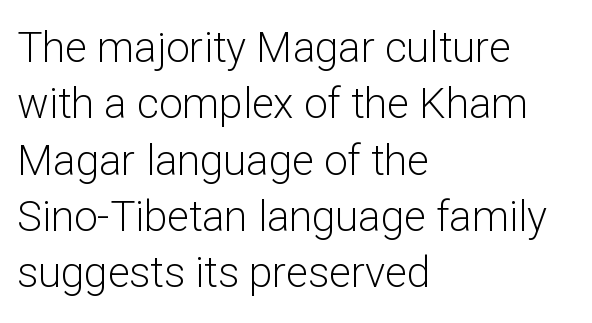
Q: Is the text bold? A: No.
Q: Is the text italic (slanted)? A: No, it is upright.
Q: Is the typeface a serif or a sans-serif typeface? A: Sans-serif.
Q: Is the text underlined? A: No.
Q: How is the paragraph aligned? A: Left-aligned.
Q: Is the spacing between letters normal or unusually wide? A: Normal.
Q: Is the spacing between lines tight, normal or loose? A: Normal.
Q: Width (condensed, normal, or wide)? A: Normal.
Q: Stroke contrast? A: Low.
Q: x-height? A: Medium.
Q: Monospaced? A: No.
